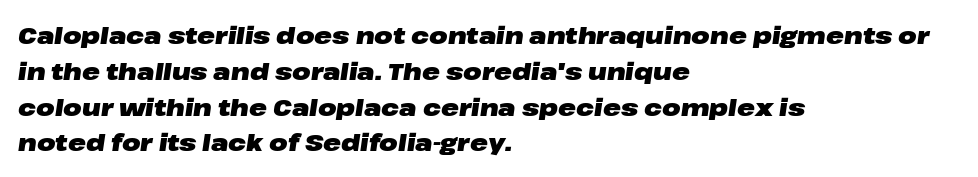
{"italic": "yes", "lean": "right", "slant_degrees": 8, "bold": "yes", "underline": "no", "align": "left", "line_spacing": "normal", "line_spacing_ratio": 1.49, "letter_spacing": "normal", "letter_spacing_em": 0.0, "glyph_px": 24}
